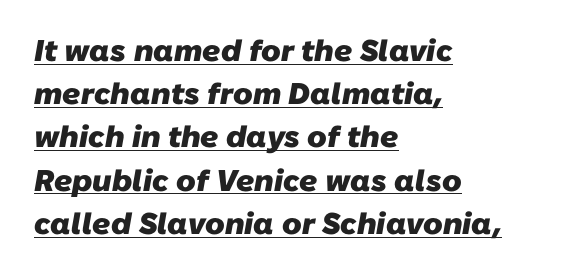
The image shows 30 px heavy sans-serif type; set left-aligned, normal line spacing (1.44x), normal letter spacing, underlined; low stroke contrast and a medium x-height.
